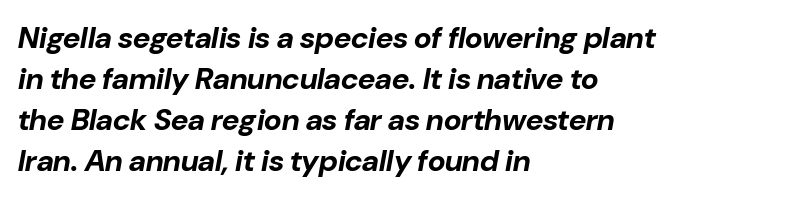
Q: Is the text bold? A: Yes.
Q: Is the text italic (slanted)? A: Yes, it leans right by about 10 degrees.
Q: Is the text underlined? A: No.
Q: How is the paragraph aligned? A: Left-aligned.
Q: Is the spacing between letters normal or unusually wide? A: Normal.
Q: Is the spacing between lines tight, normal or loose? A: Normal.
Q: Width (condensed, normal, or wide)? A: Normal.
Q: Stroke contrast? A: Low.
Q: x-height? A: Medium.
Q: Monospaced? A: No.
